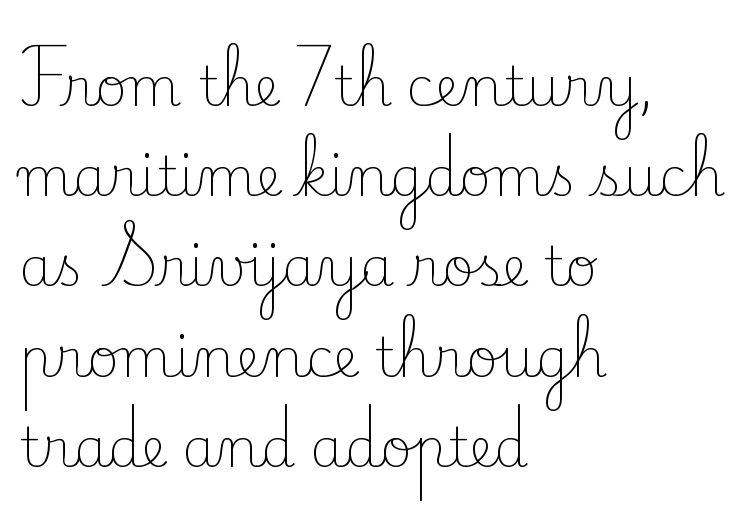
{"serif": "yes", "italic": "no", "bold": "no", "weight": "light", "width": "normal", "stroke_contrast": "low", "x_height": "small", "monospaced": "no", "underline": "no", "align": "left", "line_spacing": "normal", "line_spacing_ratio": 1.67, "letter_spacing": "normal", "letter_spacing_em": 0.0, "glyph_px": 54}
